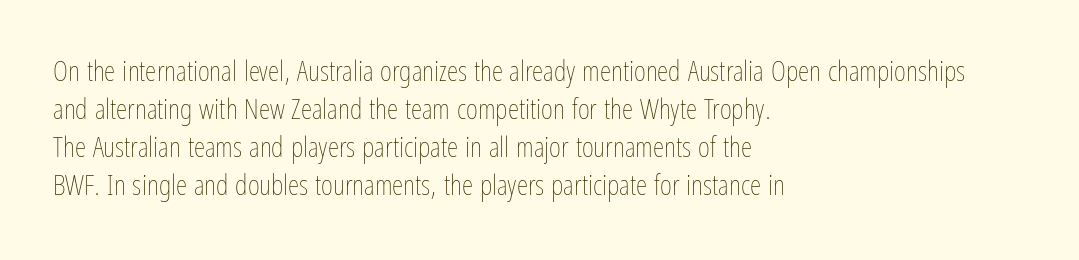
{"italic": "no", "bold": "no", "weight": "thin", "width": "condensed", "stroke_contrast": "low", "x_height": "medium", "monospaced": "no", "underline": "no", "align": "left", "line_spacing": "normal", "line_spacing_ratio": 1.31, "letter_spacing": "normal", "letter_spacing_em": 0.0, "glyph_px": 29}
